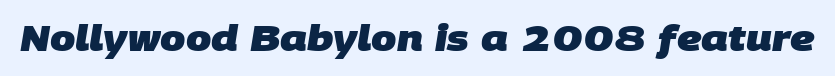
{"serif": "no", "bold": "yes", "weight": "heavy", "width": "normal", "stroke_contrast": "low", "x_height": "large", "monospaced": "no", "underline": "no", "letter_spacing": "normal", "letter_spacing_em": 0.0, "glyph_px": 36}
